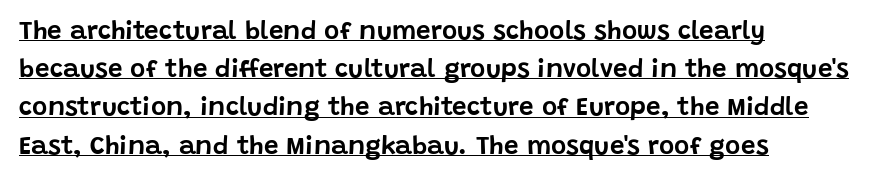
Q: Is the text italic (slanted)? A: No, it is upright.
Q: Is the text underlined? A: Yes.
Q: How is the paragraph aligned? A: Left-aligned.
Q: Is the spacing between letters normal or unusually wide? A: Normal.
Q: Is the spacing between lines tight, normal or loose? A: Normal.
